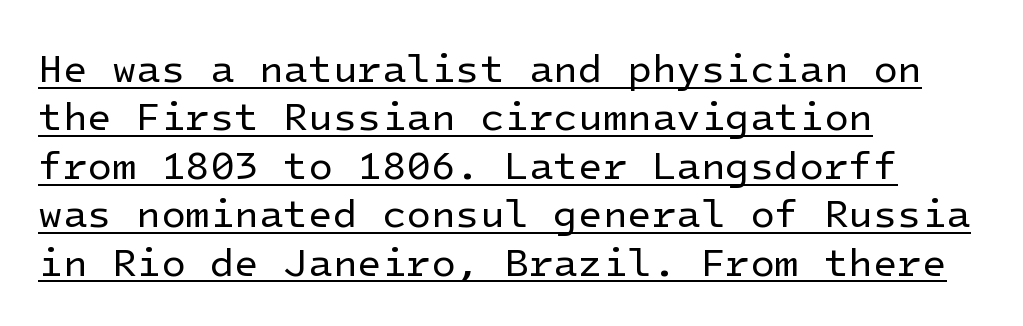
{"serif": "no", "italic": "no", "bold": "no", "weight": "regular", "width": "normal", "stroke_contrast": "low", "x_height": "medium", "underline": "yes", "align": "left", "line_spacing_ratio": 1.21, "letter_spacing": "normal", "letter_spacing_em": 0.0, "glyph_px": 40}
